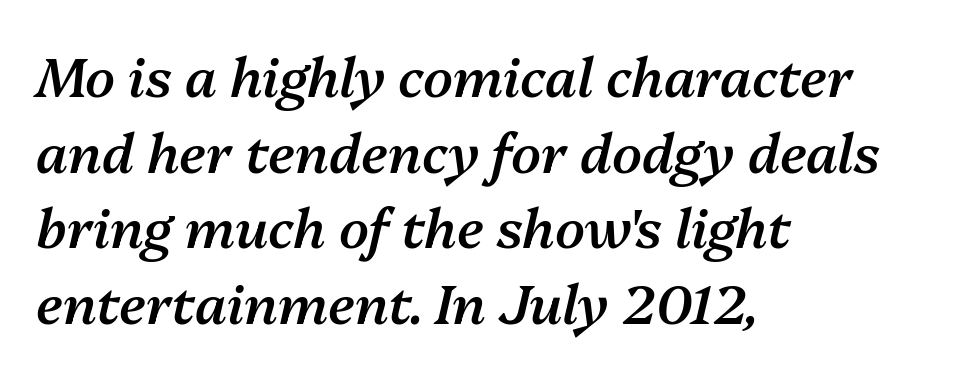
Q: Is the text bold? A: Semi-bold.
Q: Is the text italic (slanted)? A: Yes, it leans right by about 13 degrees.
Q: Is the text underlined? A: No.
Q: How is the paragraph aligned? A: Left-aligned.
Q: Is the spacing between letters normal or unusually wide? A: Normal.
Q: Is the spacing between lines tight, normal or loose? A: Normal.
Q: Width (condensed, normal, or wide)? A: Normal.
Q: Stroke contrast? A: Medium.
Q: x-height? A: Medium.
Q: Monospaced? A: No.
